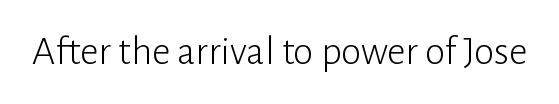
The image shows 41 px light sans-serif type, upright; set normal letter spacing, not underlined; low stroke contrast and a medium x-height.
